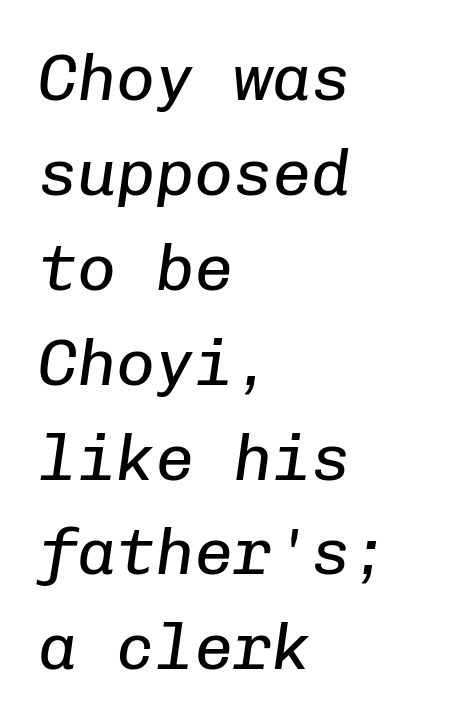
Q: Is the text bold? A: No.
Q: Is the text italic (slanted)? A: Yes, it leans right by about 8 degrees.
Q: Is the text underlined? A: No.
Q: How is the paragraph aligned? A: Left-aligned.
Q: Is the spacing between letters normal or unusually wide? A: Normal.
Q: Is the spacing between lines tight, normal or loose? A: Normal.
Q: Width (condensed, normal, or wide)? A: Normal.
Q: Stroke contrast? A: Low.
Q: x-height? A: Medium.
Q: Monospaced? A: Yes.
